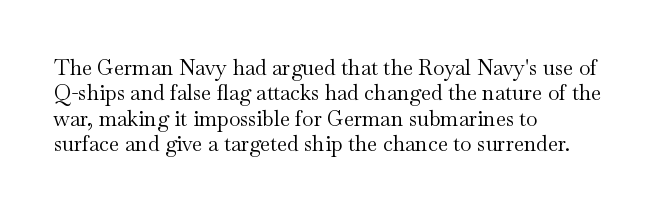
Q: Is the text bold? A: No.
Q: Is the text italic (slanted)? A: No, it is upright.
Q: Is the text underlined? A: No.
Q: How is the paragraph aligned? A: Left-aligned.
Q: Is the spacing between letters normal or unusually wide? A: Normal.
